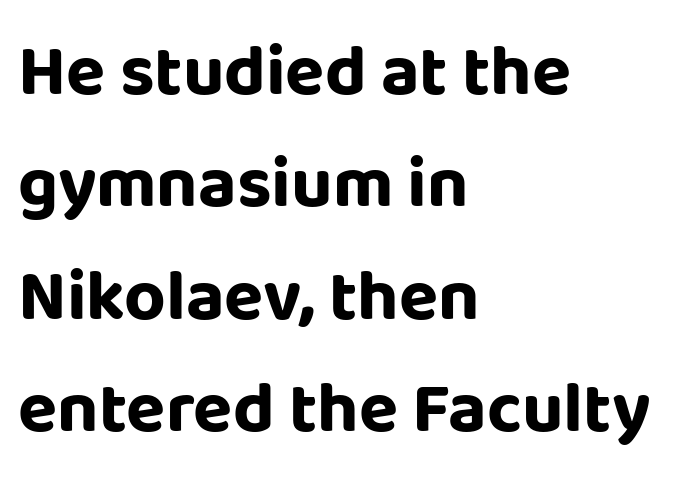
{"serif": "no", "italic": "no", "bold": "yes", "weight": "bold", "width": "normal", "stroke_contrast": "low", "x_height": "large", "monospaced": "no", "underline": "no", "align": "left", "line_spacing": "normal", "line_spacing_ratio": 1.56, "letter_spacing": "normal", "letter_spacing_em": 0.0, "glyph_px": 72}
